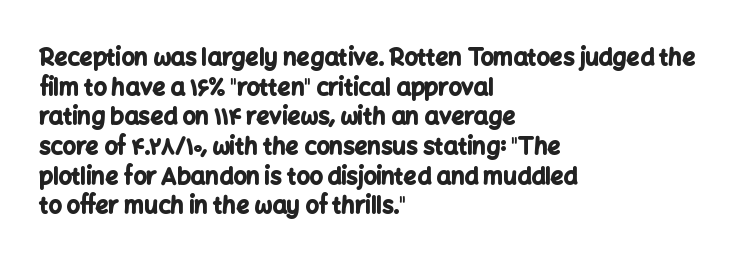
Q: Is the text bold? A: Yes.
Q: Is the text italic (slanted)? A: No, it is upright.
Q: Is the text underlined? A: No.
Q: How is the paragraph aligned? A: Left-aligned.
Q: Is the spacing between letters normal or unusually wide? A: Normal.
Q: Is the spacing between lines tight, normal or loose? A: Normal.
